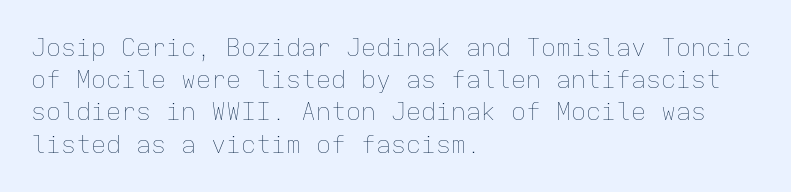
These lines keep a tight, regular rhythm from letter to letter. This sample is left-justified, so line endings fall wherever the words run out. The space between consecutive lines is moderate. Do the letters lean? They stand straight. The passage shown is not underscored anywhere. Stems and bowls with no extra thickness — not bold.
